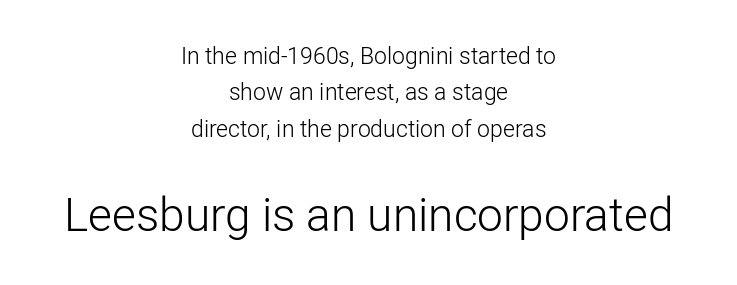
Q: Is the text bold? A: No.
Q: Is the text italic (slanted)? A: No, it is upright.
Q: Is the typeface a serif or a sans-serif typeface? A: Sans-serif.
Q: Is the text underlined? A: No.
Q: How is the paragraph aligned? A: Centered.
Q: Is the spacing between letters normal or unusually wide? A: Normal.
Q: Is the spacing between lines tight, normal or loose? A: Normal.
Q: Which block of text is set in a larger size, the first (top) or the second (bottom)? A: The second (bottom) one.
Q: Width (condensed, normal, or wide)? A: Normal.
Q: Stroke contrast? A: Low.
Q: x-height? A: Medium.
Q: Monospaced? A: No.
